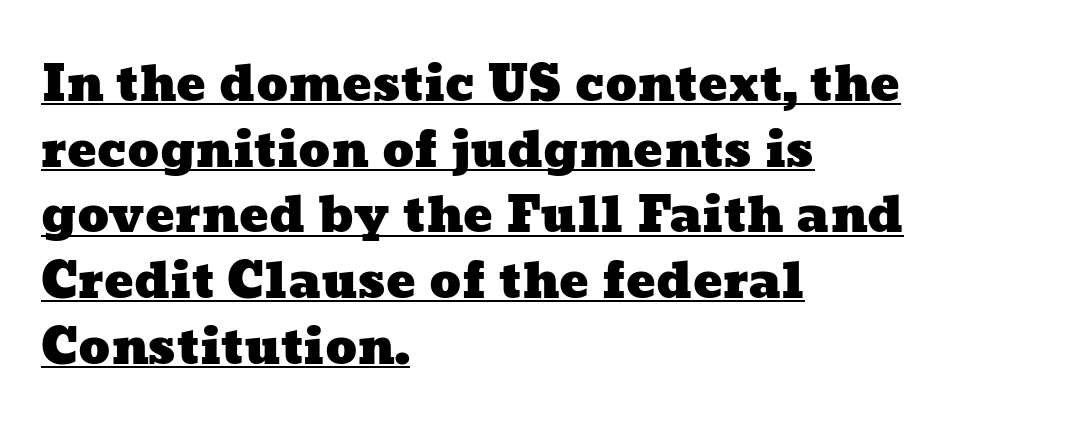
Q: Is the text underlined? A: Yes.
Q: How is the paragraph aligned? A: Left-aligned.
Q: Is the spacing between letters normal or unusually wide? A: Normal.
Q: Is the spacing between lines tight, normal or loose? A: Normal.
Q: Width (condensed, normal, or wide)? A: Wide.
Q: Stroke contrast? A: Low.
Q: x-height? A: Medium.
Q: Monospaced? A: No.
